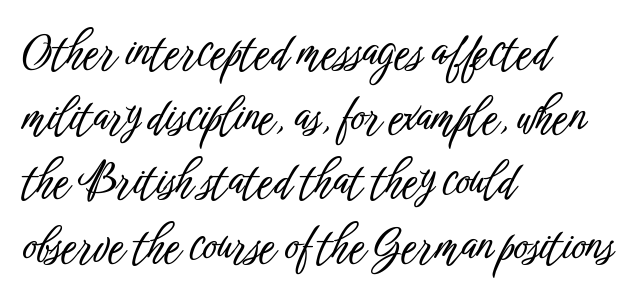
The image shows 44 px condensed sans-serif type; set left-aligned, normal line spacing (1.47x), normal letter spacing, not underlined; low stroke contrast and a medium x-height.
